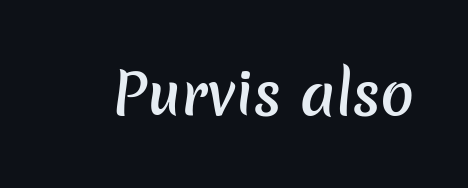
The image shows 56 px semibold sans-serif type; set normal letter spacing, not underlined; low stroke contrast and a medium x-height.
